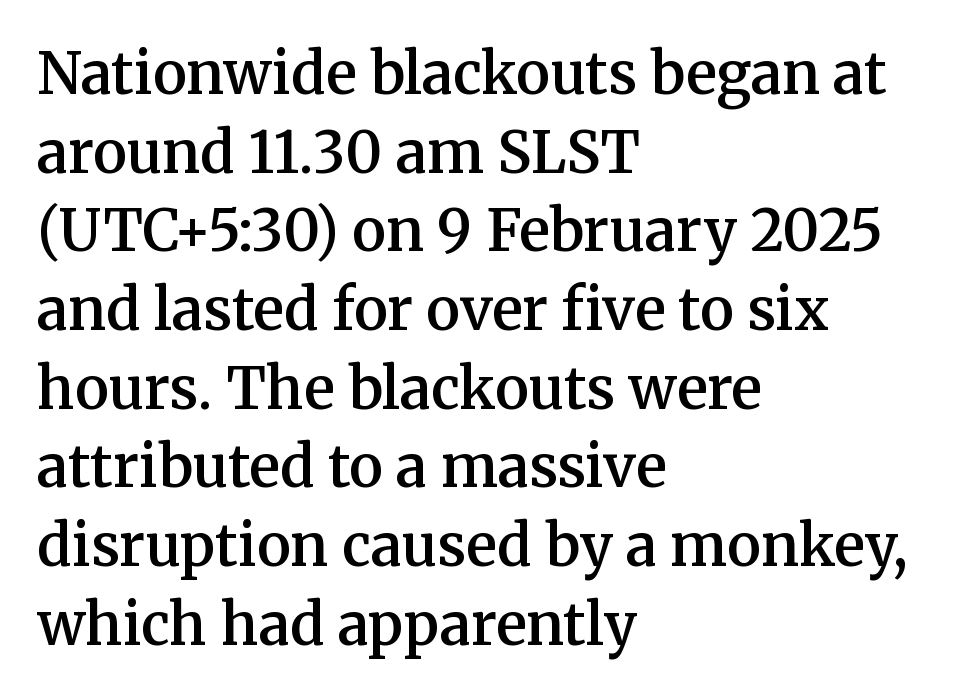
The image shows 57 px semibold serif type, upright; set left-aligned, normal line spacing (1.38x), normal letter spacing, not underlined; medium stroke contrast and a medium x-height.
